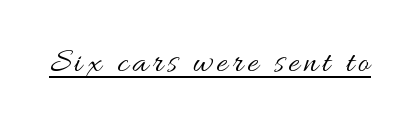
Q: Is the text bold? A: No.
Q: Is the text italic (slanted)? A: Yes.
Q: Is the text underlined? A: Yes.
Q: Width (condensed, normal, or wide)? A: Wide.
Q: Stroke contrast? A: Medium.
Q: x-height? A: Small.
Q: Monospaced? A: No.
